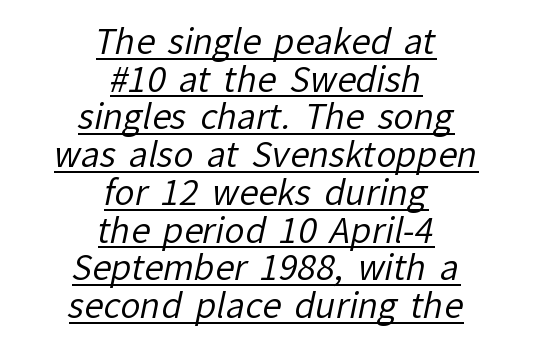
The image shows 34 px regular-weight sans-serif type; set centered, tight line spacing (1.11x), normal letter spacing, underlined; low stroke contrast and a medium x-height.
